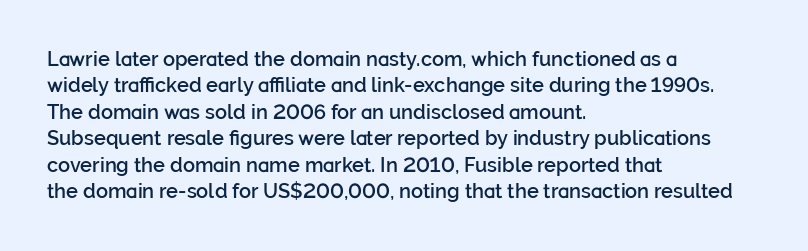
Q: Is the text bold? A: Semi-bold.
Q: Is the text italic (slanted)? A: No, it is upright.
Q: Is the text underlined? A: No.
Q: How is the paragraph aligned? A: Left-aligned.
Q: Is the spacing between letters normal or unusually wide? A: Normal.
Q: Is the spacing between lines tight, normal or loose? A: Normal.
